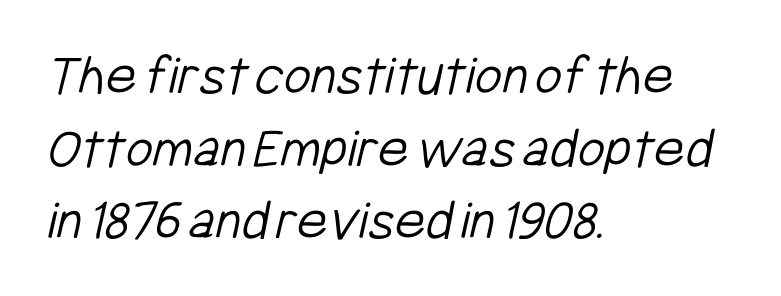
{"serif": "no", "bold": "no", "weight": "light", "width": "condensed", "stroke_contrast": "low", "x_height": "medium", "monospaced": "no", "underline": "no", "align": "left", "line_spacing_ratio": 1.23, "letter_spacing": "normal", "letter_spacing_em": 0.0, "glyph_px": 59}
